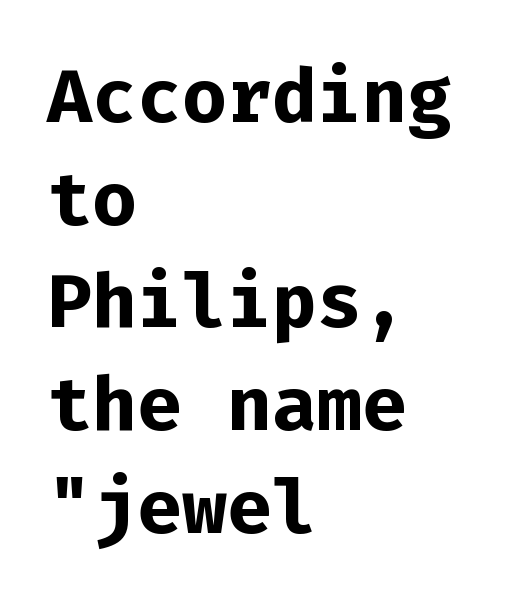
Q: Is the text bold? A: Yes.
Q: Is the text italic (slanted)? A: No, it is upright.
Q: Is the typeface a serif or a sans-serif typeface? A: Sans-serif.
Q: Is the text underlined? A: No.
Q: How is the paragraph aligned? A: Left-aligned.
Q: Is the spacing between letters normal or unusually wide? A: Normal.
Q: Is the spacing between lines tight, normal or loose? A: Normal.
Q: Width (condensed, normal, or wide)? A: Normal.
Q: Stroke contrast? A: Low.
Q: x-height? A: Medium.
Q: Monospaced? A: Yes.
